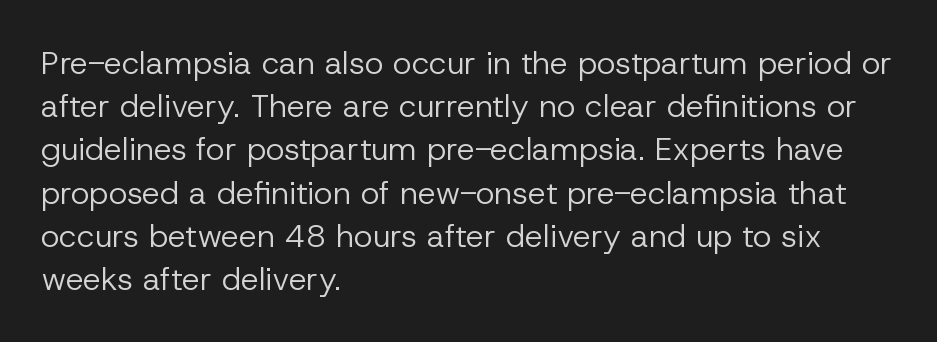
Q: Is the text bold? A: No.
Q: Is the text italic (slanted)? A: No, it is upright.
Q: Is the typeface a serif or a sans-serif typeface? A: Sans-serif.
Q: Is the text underlined? A: No.
Q: How is the paragraph aligned? A: Left-aligned.
Q: Is the spacing between letters normal or unusually wide? A: Normal.
Q: Is the spacing between lines tight, normal or loose? A: Normal.
Q: Width (condensed, normal, or wide)? A: Normal.
Q: Stroke contrast? A: Low.
Q: x-height? A: Medium.
Q: Monospaced? A: No.
